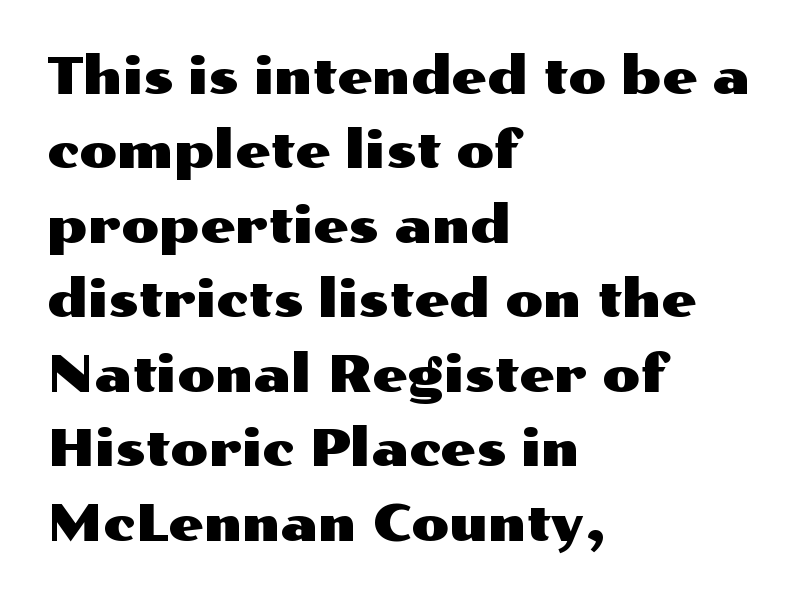
The image shows 50 px wide sans-serif type, upright; set left-aligned, normal line spacing (1.49x), normal letter spacing, not underlined; medium stroke contrast and a medium x-height.
